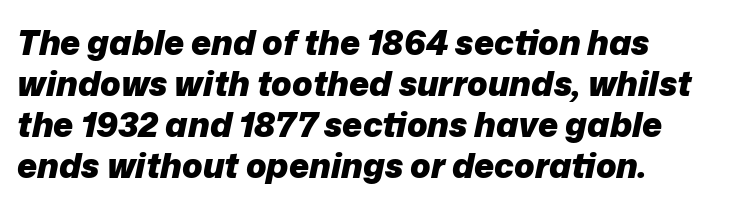
{"italic": "yes", "lean": "right", "slant_degrees": 12, "bold": "yes", "weight": "heavy", "width": "normal", "stroke_contrast": "low", "x_height": "medium", "monospaced": "no", "underline": "no", "align": "left", "line_spacing_ratio": 1.21, "letter_spacing": "normal", "letter_spacing_em": 0.0, "glyph_px": 34}
